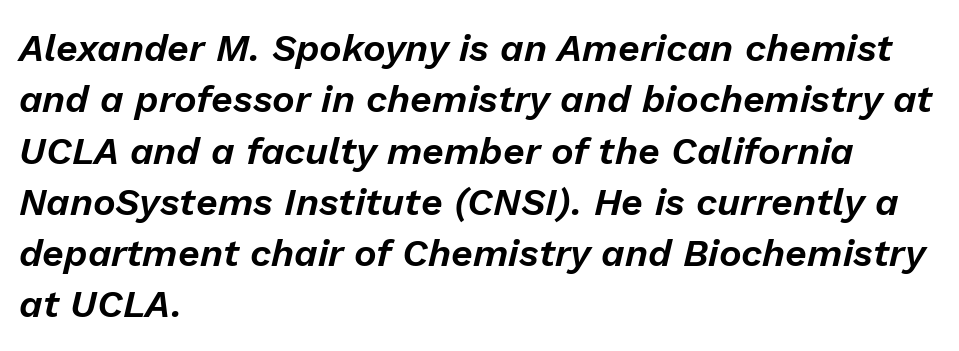
{"italic": "yes", "lean": "right", "slant_degrees": 13, "width": "normal", "stroke_contrast": "low", "x_height": "medium", "monospaced": "no", "underline": "no", "align": "left", "line_spacing": "normal", "line_spacing_ratio": 1.35, "letter_spacing": "normal", "letter_spacing_em": 0.0, "glyph_px": 38}
